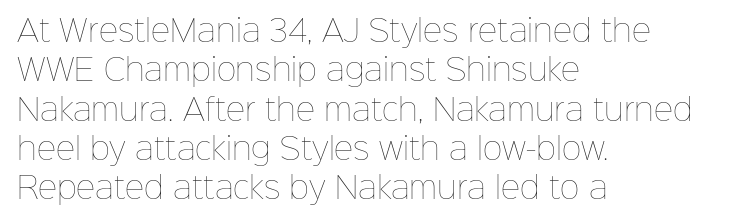
The image shows 30 px thin type, upright; set left-aligned, normal line spacing (1.31x), normal letter spacing, not underlined; low stroke contrast and a medium x-height.
